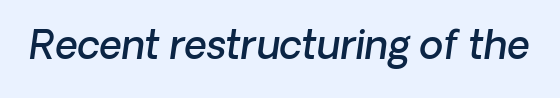
The image shows 39 px semibold type, italic (leaning right); set normal letter spacing, not underlined; low stroke contrast and a medium x-height.
